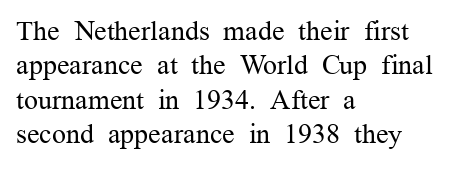
Q: Is the text bold? A: No.
Q: Is the text italic (slanted)? A: No, it is upright.
Q: Is the typeface a serif or a sans-serif typeface? A: Serif.
Q: Is the text underlined? A: No.
Q: How is the paragraph aligned? A: Left-aligned.
Q: Is the spacing between letters normal or unusually wide? A: Normal.
Q: Width (condensed, normal, or wide)? A: Normal.
Q: Stroke contrast? A: Medium.
Q: x-height? A: Medium.
Q: Monospaced? A: No.
